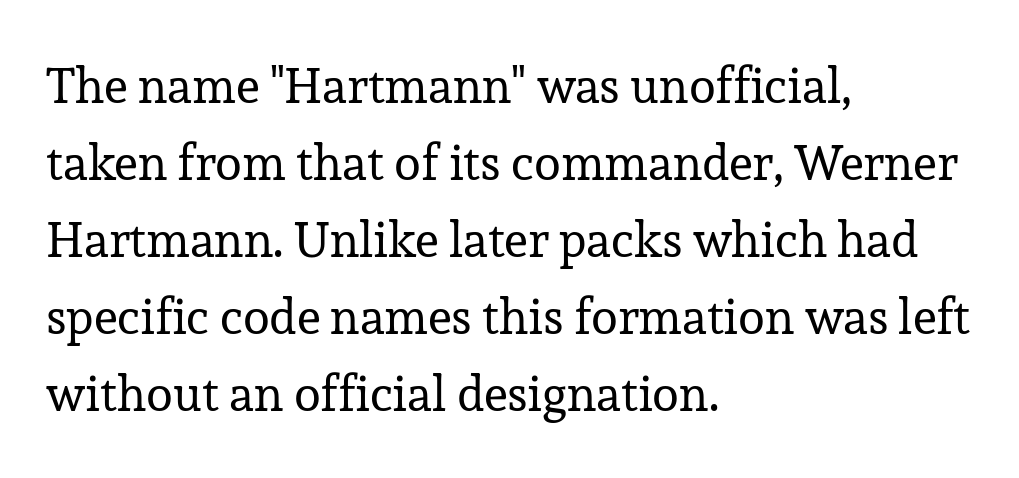
The image shows 49 px regular-weight serif type, upright; set left-aligned, normal line spacing (1.57x), normal letter spacing, not underlined; low stroke contrast and a medium x-height.
